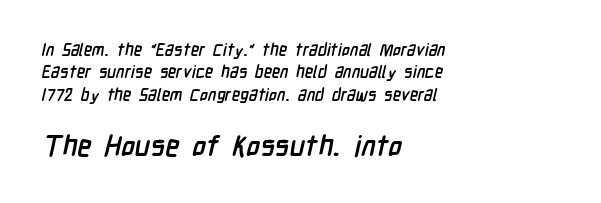
Q: Is the text bold? A: Yes.
Q: Is the typeface a serif or a sans-serif typeface? A: Sans-serif.
Q: Is the text underlined? A: No.
Q: How is the paragraph aligned? A: Left-aligned.
Q: Is the spacing between letters normal or unusually wide? A: Normal.
Q: Is the spacing between lines tight, normal or loose? A: Normal.
Q: Which block of text is set in a larger size, the first (top) or the second (bottom)? A: The second (bottom) one.
Q: Width (condensed, normal, or wide)? A: Condensed.
Q: Stroke contrast? A: Low.
Q: x-height? A: Medium.
Q: Monospaced? A: No.
